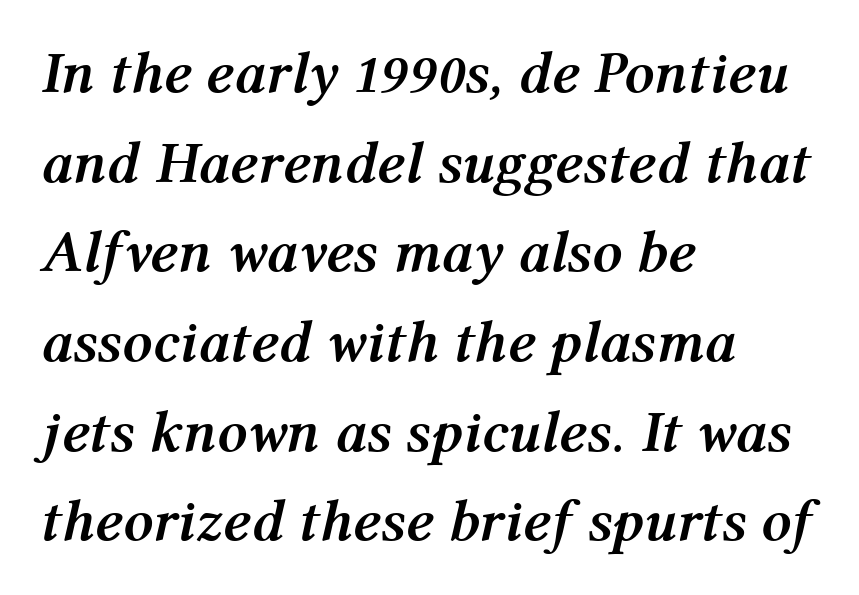
The letters are bold, with thick, heavy strokes. The space beneath each line is pristine and unruled. The passage shown is typed in a proportional face where columns would drift. The setting favours the left margin, as ordinary paragraphs usually do. A typesetter would mark this as italic. You could call the tracking neutral — neither tight nor loose.
